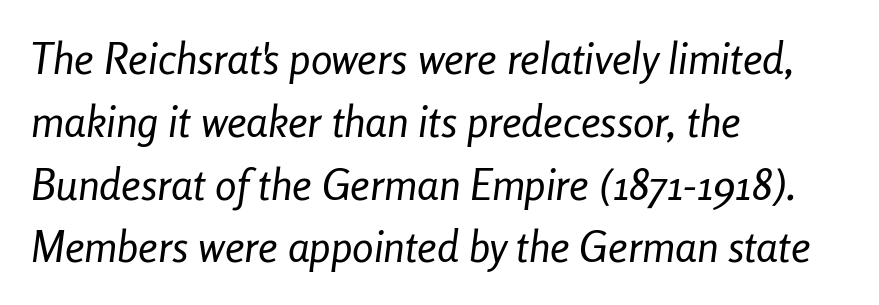
Q: Is the text bold? A: No.
Q: Is the text italic (slanted)? A: Yes, it leans right by about 8 degrees.
Q: Is the text underlined? A: No.
Q: How is the paragraph aligned? A: Left-aligned.
Q: Is the spacing between letters normal or unusually wide? A: Normal.
Q: Is the spacing between lines tight, normal or loose? A: Normal.
Q: Width (condensed, normal, or wide)? A: Condensed.
Q: Stroke contrast? A: Low.
Q: x-height? A: Medium.
Q: Monospaced? A: No.
